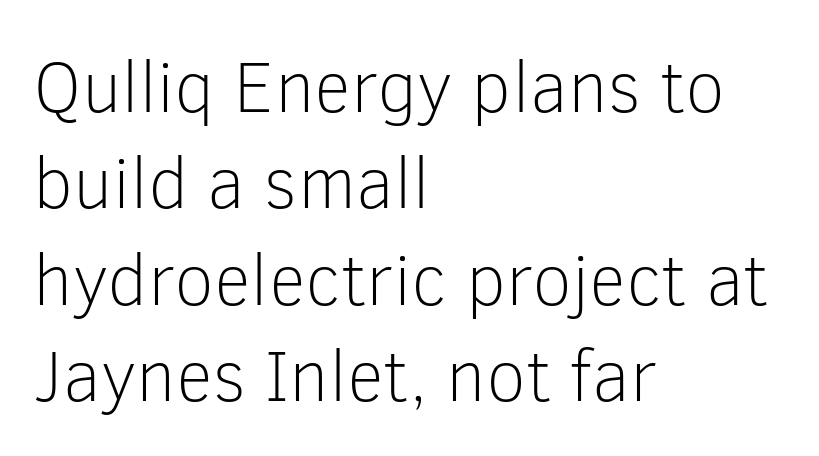
{"serif": "no", "italic": "no", "bold": "no", "weight": "light", "width": "normal", "stroke_contrast": "low", "x_height": "medium", "monospaced": "no", "underline": "no", "align": "left", "line_spacing": "normal", "line_spacing_ratio": 1.32, "letter_spacing": "normal", "letter_spacing_em": 0.0, "glyph_px": 73}
